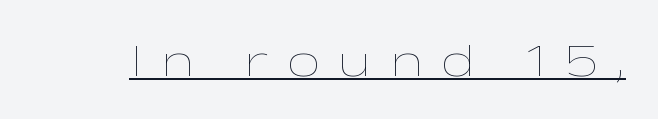
Q: Is the text bold? A: No.
Q: Is the text italic (slanted)? A: No, it is upright.
Q: Is the text underlined? A: Yes.
Q: Is the spacing between letters normal or unusually wide? A: Unusually wide.
Q: Width (condensed, normal, or wide)? A: Wide.
Q: Stroke contrast? A: Low.
Q: x-height? A: Medium.
Q: Monospaced? A: No.
